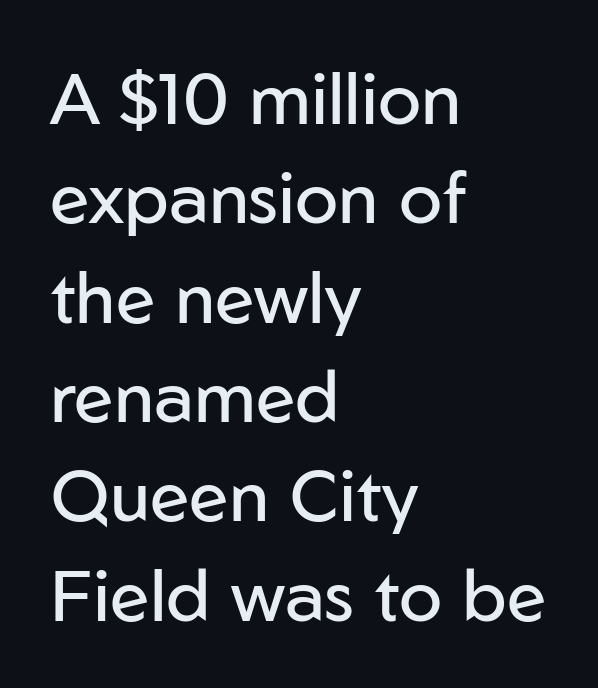
Q: Is the text bold? A: No.
Q: Is the text italic (slanted)? A: No, it is upright.
Q: Is the typeface a serif or a sans-serif typeface? A: Sans-serif.
Q: Is the text underlined? A: No.
Q: How is the paragraph aligned? A: Left-aligned.
Q: Is the spacing between letters normal or unusually wide? A: Normal.
Q: Is the spacing between lines tight, normal or loose? A: Normal.
Q: Width (condensed, normal, or wide)? A: Normal.
Q: Stroke contrast? A: Low.
Q: x-height? A: Medium.
Q: Monospaced? A: No.
